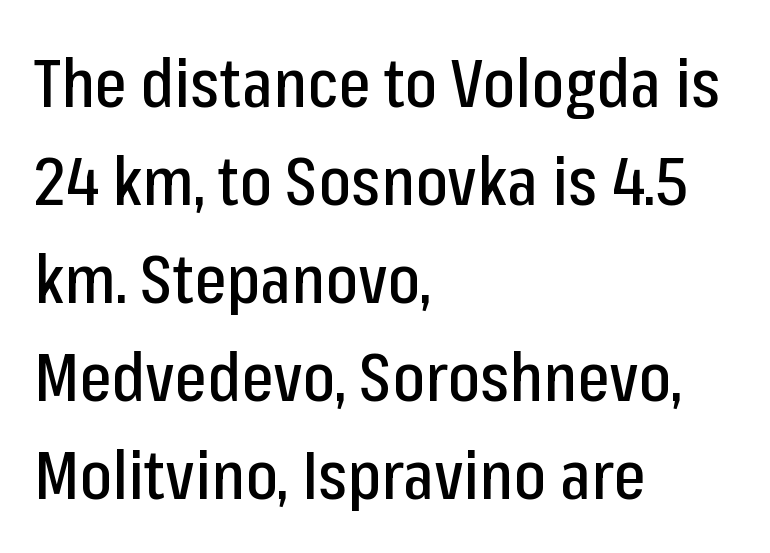
{"serif": "no", "italic": "no", "width": "condensed", "stroke_contrast": "low", "x_height": "medium", "monospaced": "no", "underline": "no", "align": "left", "line_spacing": "normal", "line_spacing_ratio": 1.44, "letter_spacing": "normal", "letter_spacing_em": 0.0, "glyph_px": 68}
